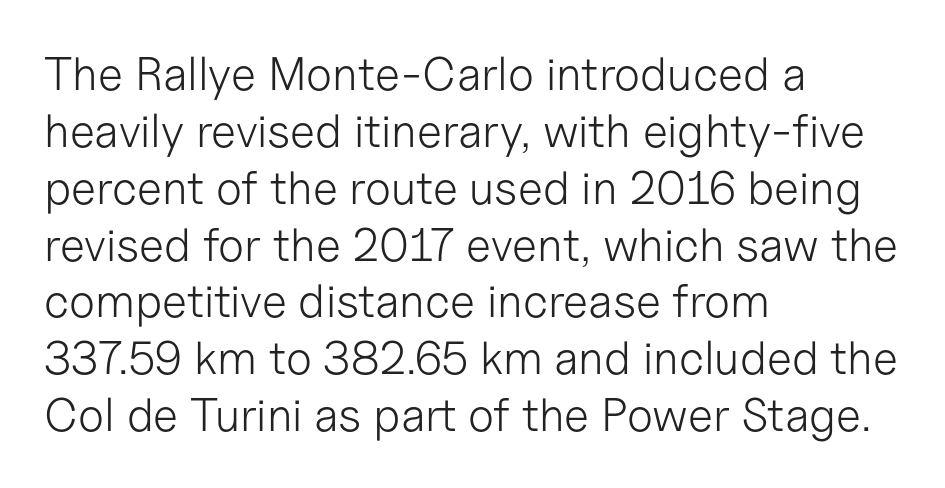
{"serif": "no", "italic": "no", "bold": "no", "weight": "light", "width": "normal", "stroke_contrast": "low", "x_height": "medium", "monospaced": "no", "underline": "no", "align": "left", "line_spacing_ratio": 1.21, "letter_spacing": "normal", "letter_spacing_em": 0.0, "glyph_px": 47}
